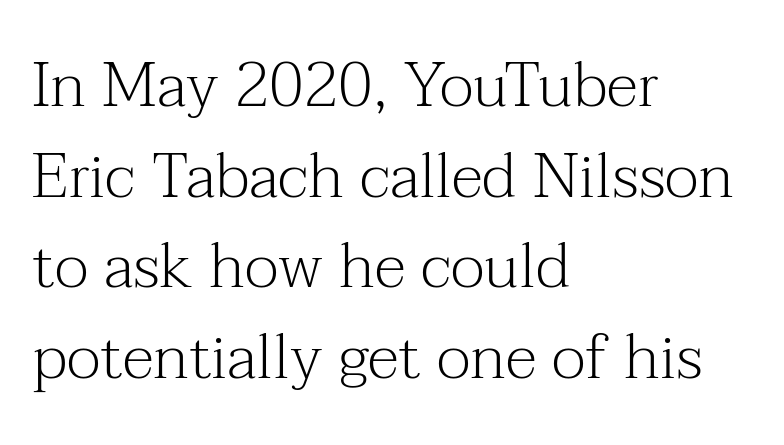
Q: Is the text bold? A: No.
Q: Is the text italic (slanted)? A: No, it is upright.
Q: Is the typeface a serif or a sans-serif typeface? A: Serif.
Q: Is the text underlined? A: No.
Q: How is the paragraph aligned? A: Left-aligned.
Q: Is the spacing between letters normal or unusually wide? A: Normal.
Q: Is the spacing between lines tight, normal or loose? A: Normal.
Q: Width (condensed, normal, or wide)? A: Normal.
Q: Stroke contrast? A: Medium.
Q: x-height? A: Medium.
Q: Monospaced? A: No.
